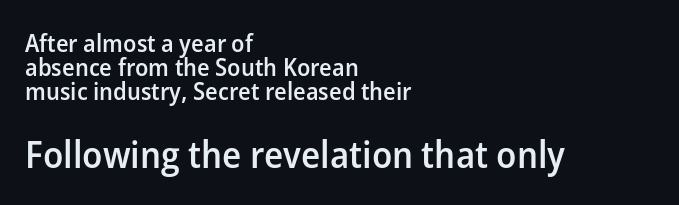
The letters advance in unequal steps, a hallmark of proportional type. Notice how the passage keeps a crisp vertical edge on the left only. Serifs: no, the terminals of the letterforms are clean. Ordinary non-slanted type is in use. Does the weight exceed regular? Yes, but only to semibold. Standard letterfit; no display-style spreading of the glyphs.
